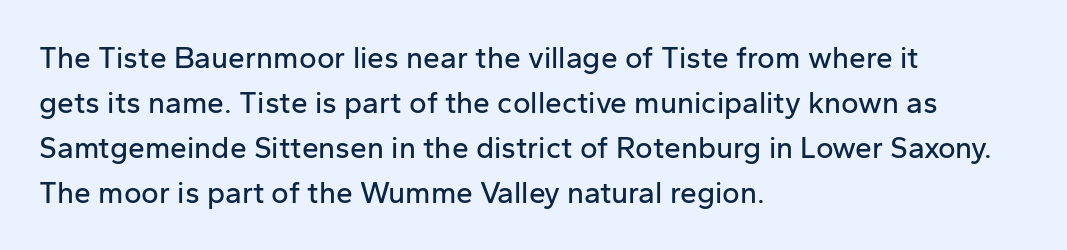
The image shows 30 px sans-serif type, upright; set left-aligned, normal line spacing (1.5x), normal letter spacing, not underlined; low stroke contrast and a medium x-height.
